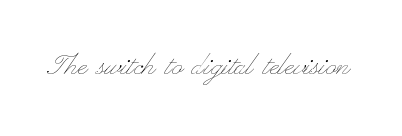
Spacing verdict: proportional, widths tailored to each character. The letters sit at their default tracking, neither squeezed nor spread. The baseline area is clear.
